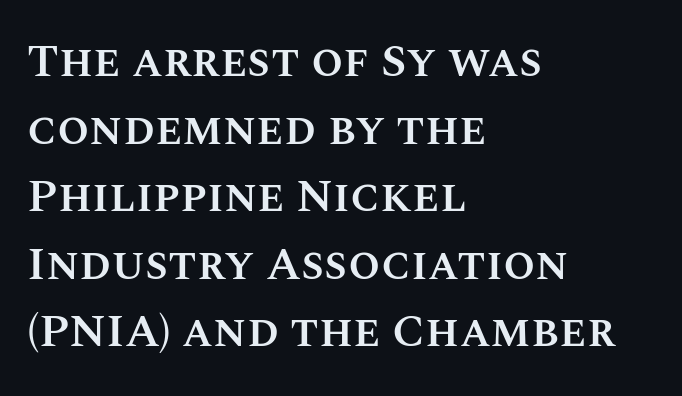
The image shows 46 px semibold type, upright; set left-aligned, normal line spacing (1.47x), normal letter spacing, not underlined; medium stroke contrast and a large x-height.
